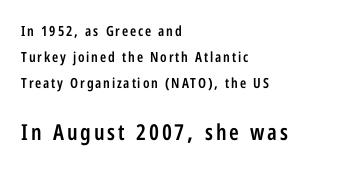
Style check: upright. Compare the two chunks: the lower has the greater cap height. A bit beefed up — I'd call it semibold rather than bold. Just letters on the line, the space beneath them empty.
